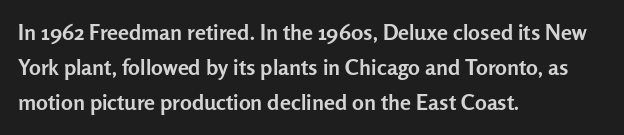
The image shows 22 px bold type, upright; set left-aligned, normal line spacing (1.6x), normal letter spacing, not underlined.
